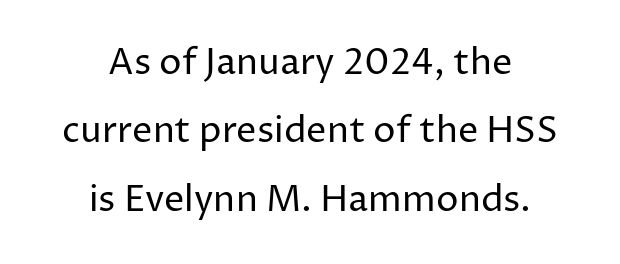
The image shows 36 px regular-weight sans-serif type, upright; set centered, loose line spacing (1.9x), normal letter spacing, not underlined; low stroke contrast and a medium x-height.
